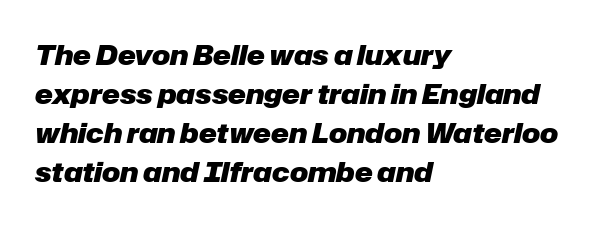
The glyphs are unaccompanied by any horizontal stroke below them. A classic flush-left, rag-right setting is used for this passage. Plenty of ink on the page — the face is bold. The line-height multiplier appears to be the usual default.
